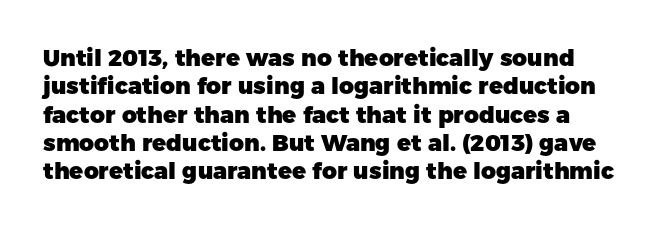
In terms of posture, this sample is upright. Look at the stroke-to-counter ratio: heavy, a bold. Look at the tracking — it's just the regular setting, nothing added. No word sits above an underline.
